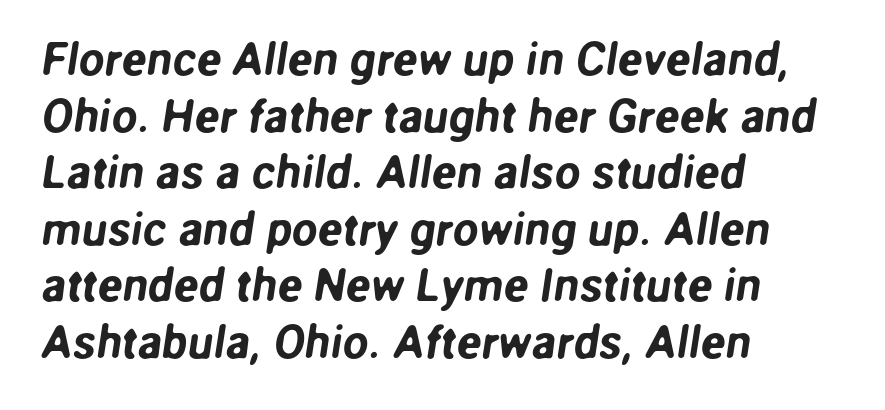
Q: Is the typeface a serif or a sans-serif typeface? A: Sans-serif.
Q: Is the text underlined? A: No.
Q: How is the paragraph aligned? A: Left-aligned.
Q: Is the spacing between letters normal or unusually wide? A: Normal.
Q: Width (condensed, normal, or wide)? A: Normal.
Q: Stroke contrast? A: Low.
Q: x-height? A: Medium.
Q: Monospaced? A: No.
